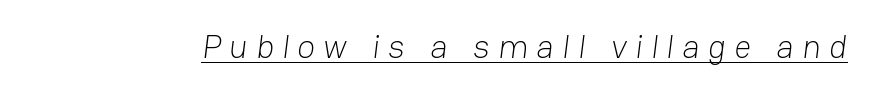
{"serif": "no", "bold": "no", "weight": "light", "width": "normal", "stroke_contrast": "low", "x_height": "medium", "monospaced": "no", "underline": "yes", "letter_spacing": "wide", "letter_spacing_em": 0.25, "glyph_px": 33}
